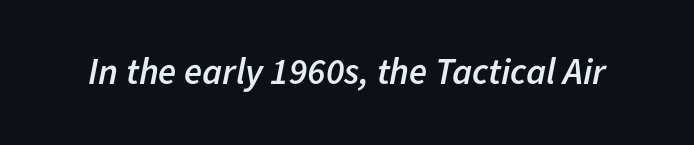
Q: Is the text bold? A: Semi-bold.
Q: Is the text italic (slanted)? A: Yes, it leans right by about 11 degrees.
Q: Is the text underlined? A: No.
Q: Is the spacing between letters normal or unusually wide? A: Normal.
Q: Width (condensed, normal, or wide)? A: Normal.
Q: Stroke contrast? A: Low.
Q: x-height? A: Medium.
Q: Monospaced? A: No.
